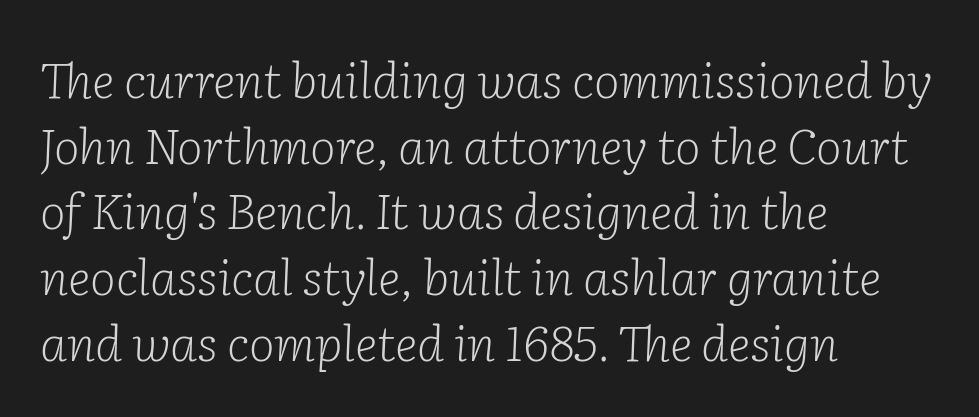
{"serif": "yes", "italic": "yes", "lean": "right", "slant_degrees": 2, "bold": "no", "weight": "light", "width": "normal", "stroke_contrast": "low", "x_height": "medium", "monospaced": "no", "underline": "no", "align": "left", "line_spacing": "normal", "line_spacing_ratio": 1.34, "letter_spacing": "normal", "letter_spacing_em": 0.0, "glyph_px": 49}
